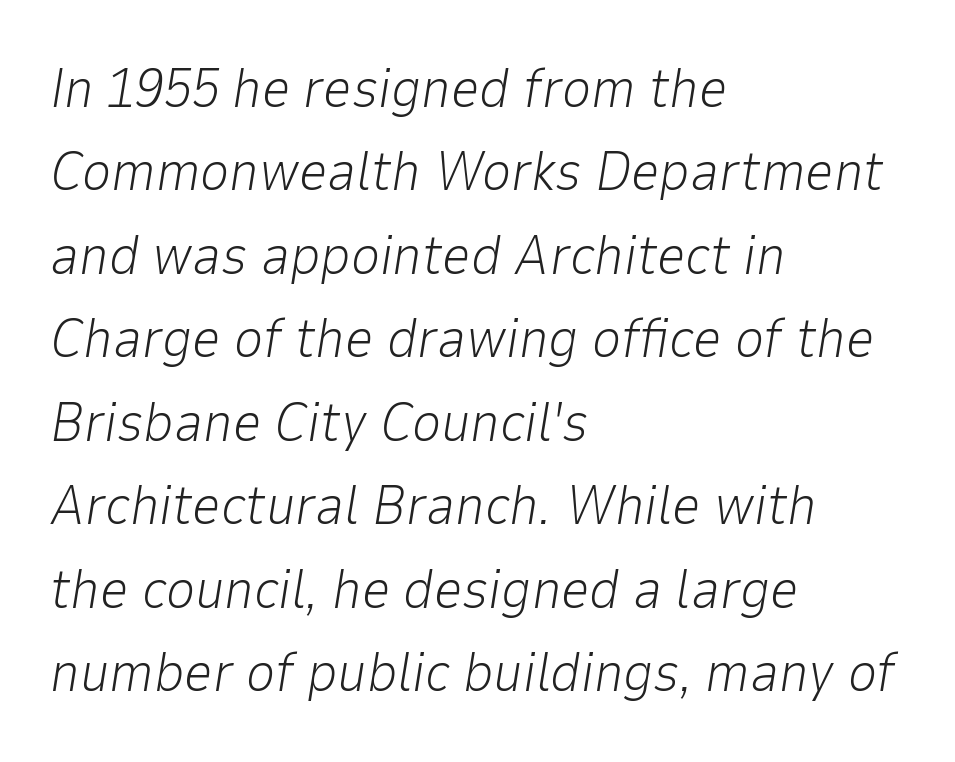
Q: Is the text bold? A: No.
Q: Is the text italic (slanted)? A: Yes, it leans right by about 9 degrees.
Q: Is the text underlined? A: No.
Q: How is the paragraph aligned? A: Left-aligned.
Q: Is the spacing between letters normal or unusually wide? A: Normal.
Q: Is the spacing between lines tight, normal or loose? A: Normal.
Q: Width (condensed, normal, or wide)? A: Normal.
Q: Stroke contrast? A: Low.
Q: x-height? A: Medium.
Q: Monospaced? A: No.
